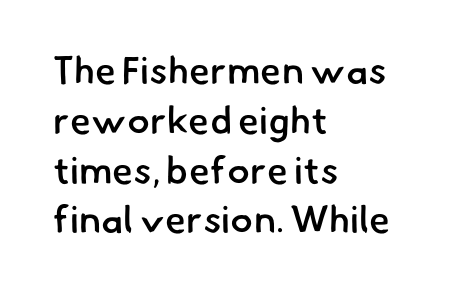
The passage is arranged the way most books set body copy — flush left. The glyphs in this specimen are sans serif. Words float on clear page, feet unadorned. This rendering leaves character spacing at its baseline value. The letters advance in unequal steps, a hallmark of proportional type.
